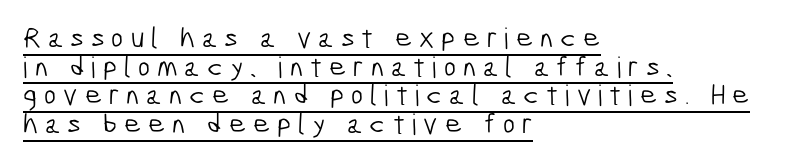
Where is the straight margin? On the left. No heavy texture on the line: the type isn't bold. The text was rendered using a sans face with plain stroke endings. The tracking reads as deliberately expanded to a designer's eye.
